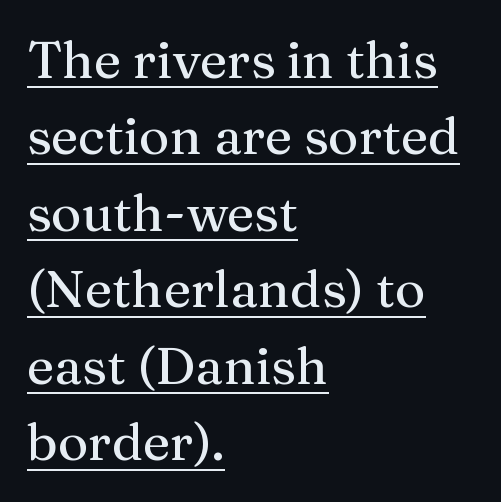
Q: Is the text italic (slanted)? A: No, it is upright.
Q: Is the typeface a serif or a sans-serif typeface? A: Serif.
Q: Is the text underlined? A: Yes.
Q: How is the paragraph aligned? A: Left-aligned.
Q: Is the spacing between letters normal or unusually wide? A: Normal.
Q: Is the spacing between lines tight, normal or loose? A: Normal.
Q: Width (condensed, normal, or wide)? A: Normal.
Q: Stroke contrast? A: Medium.
Q: x-height? A: Medium.
Q: Monospaced? A: No.
